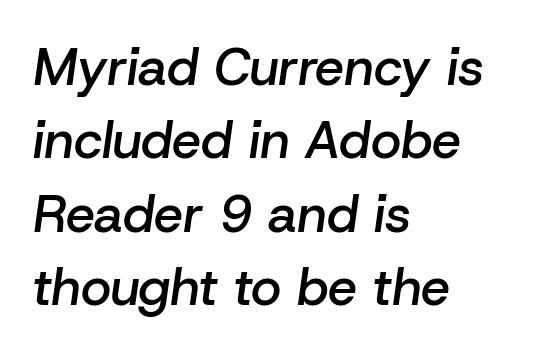
Spacing verdict: proportional, widths tailored to each character. The space directly below the letters is spotless. Nothing unusual about the tracking: characters are spaced as the font intends. The passage is arranged the way most books set body copy — flush left. The block of text has a typical density, with ordinary space between rows. Summary of weight: moderately heavy, a semibold.
